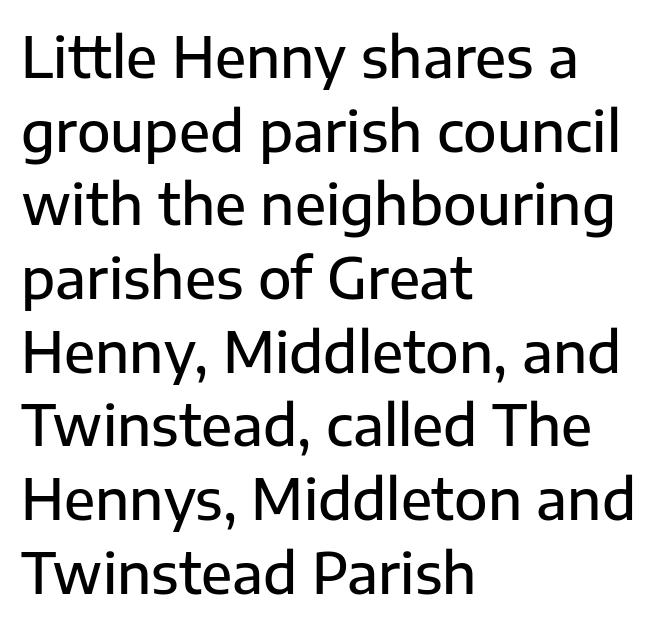
Q: Is the text bold? A: Semi-bold.
Q: Is the text italic (slanted)? A: No, it is upright.
Q: Is the typeface a serif or a sans-serif typeface? A: Sans-serif.
Q: Is the text underlined? A: No.
Q: How is the paragraph aligned? A: Left-aligned.
Q: Is the spacing between letters normal or unusually wide? A: Normal.
Q: Is the spacing between lines tight, normal or loose? A: Normal.
Q: Width (condensed, normal, or wide)? A: Normal.
Q: Stroke contrast? A: Low.
Q: x-height? A: Medium.
Q: Monospaced? A: No.
